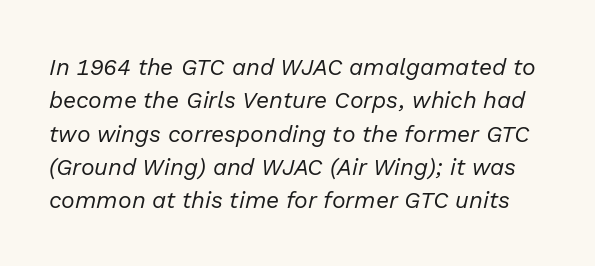
Q: Is the text bold? A: No.
Q: Is the text italic (slanted)? A: Yes, it leans right by about 13 degrees.
Q: Is the text underlined? A: No.
Q: Is the spacing between letters normal or unusually wide? A: Normal.
Q: Is the spacing between lines tight, normal or loose? A: Normal.
